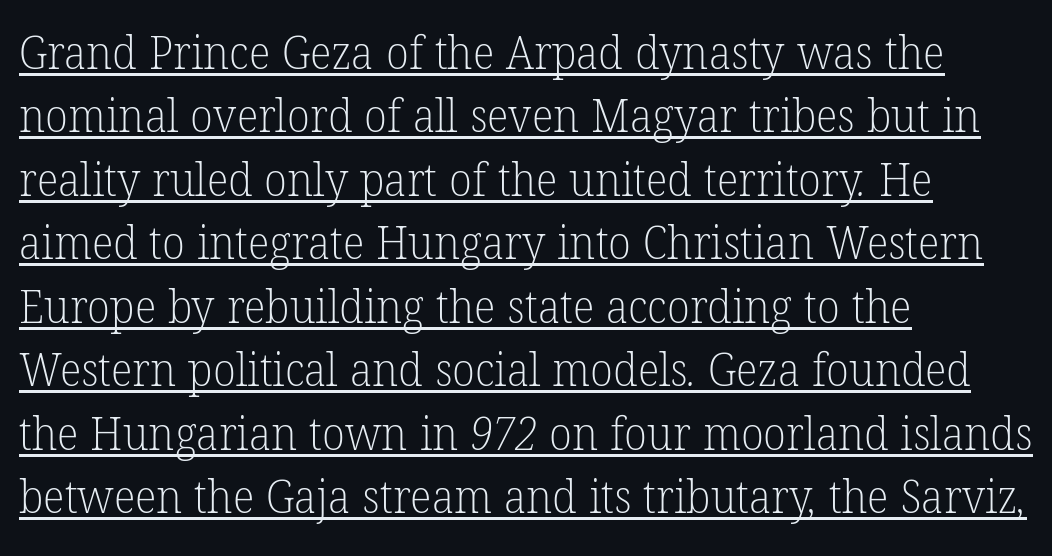
{"serif": "yes", "bold": "no", "weight": "light", "width": "normal", "stroke_contrast": "low", "x_height": "medium", "monospaced": "no", "underline": "yes", "align": "left", "line_spacing": "normal", "line_spacing_ratio": 1.38, "letter_spacing": "normal", "letter_spacing_em": 0.0, "glyph_px": 46}
